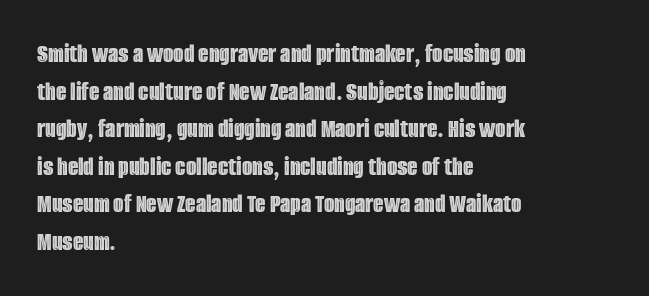
Q: Is the text italic (slanted)? A: No, it is upright.
Q: Is the text underlined? A: No.
Q: How is the paragraph aligned? A: Left-aligned.
Q: Is the spacing between letters normal or unusually wide? A: Normal.
Q: Is the spacing between lines tight, normal or loose? A: Normal.
